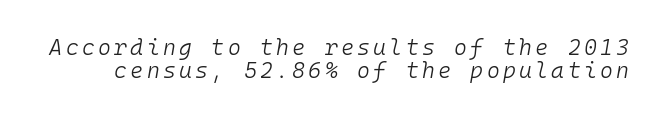
{"italic": "yes", "lean": "right", "slant_degrees": 10, "bold": "no", "underline": "no", "line_spacing": "tight", "line_spacing_ratio": 1.03, "glyph_px": 22}
